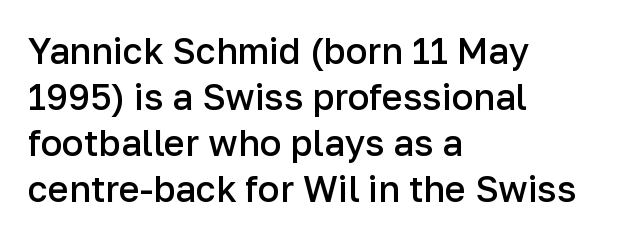
Notice how descenders clear the ascenders below comfortably — that's standard leading. Designer's note — italics off, roman on. Firm but not heavy-handed strokes: this text is semibold. Decoration check: the copy has no underline. Characters follow at the spacing the type designer built in.
